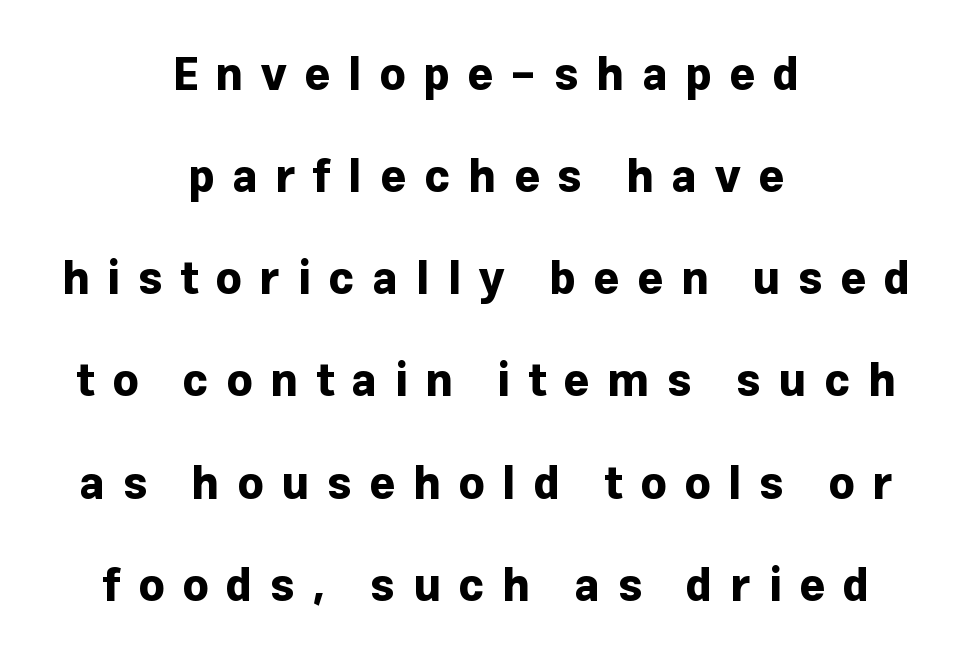
Proportional: the letters do not fall into vertical columns. Style check: upright. I'd describe the lettering as bold — thick and assertive. Glyph-to-glyph distance is far greater than everyday printed text. How would I describe the line gaps? Wide and relaxed. Each line is balanced around a shared central axis.
